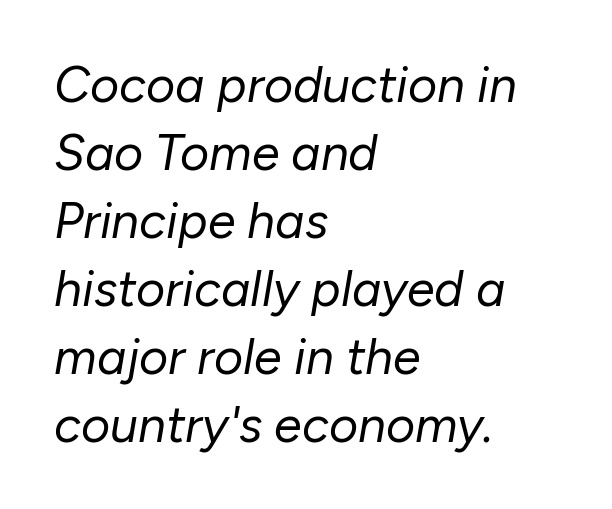
The image shows 50 px regular-weight type, italic (leaning right); set left-aligned, normal line spacing (1.36x), normal letter spacing, not underlined; low stroke contrast and a medium x-height.
